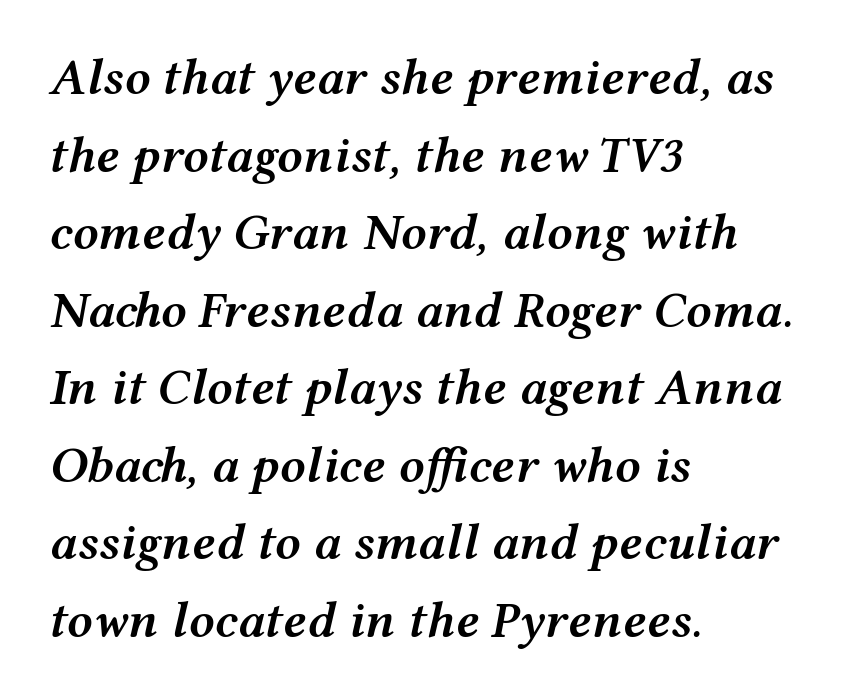
{"italic": "yes", "lean": "right", "slant_degrees": 12, "bold": "semi", "weight": "semibold", "width": "wide", "stroke_contrast": "medium", "x_height": "medium", "monospaced": "no", "underline": "no", "align": "left", "line_spacing": "normal", "line_spacing_ratio": 1.52, "letter_spacing": "normal", "letter_spacing_em": 0.0, "glyph_px": 51}
